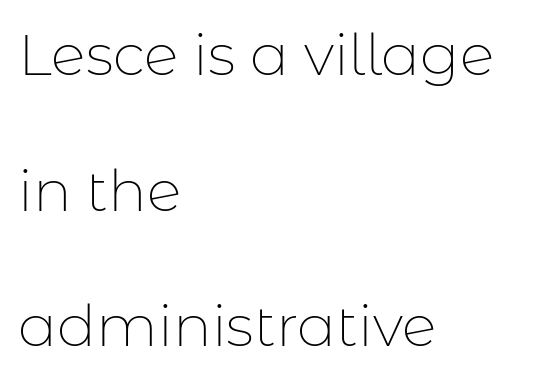
The image shows 58 px thin sans-serif type, upright; set left-aligned, loose line spacing (2.34x), normal letter spacing, not underlined; low stroke contrast and a medium x-height.
